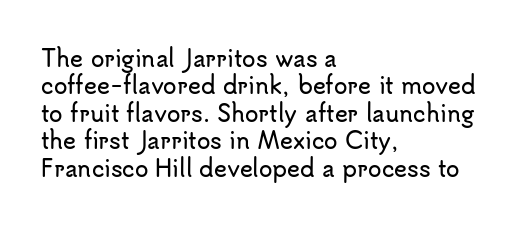
The image shows 22 px text type, upright; set left-aligned, normal line spacing (1.25x), normal letter spacing, not underlined.
